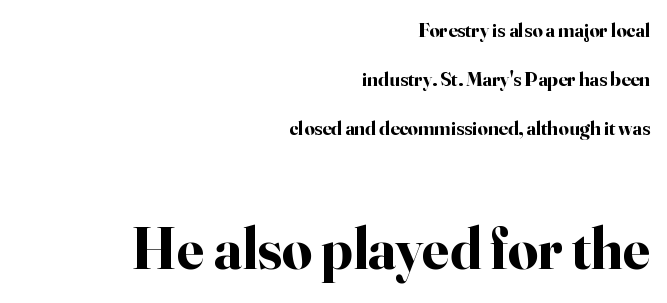
The image shows 59 px bold serif type, upright; set right-aligned, loose line spacing (2.45x), normal letter spacing, not underlined; the second (bottom) block is 2.95x larger; high stroke contrast and a small x-height.
